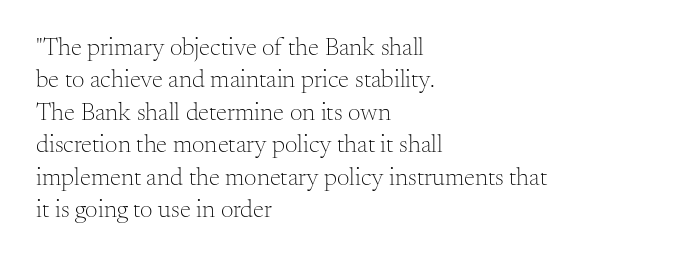
{"italic": "no", "bold": "no", "underline": "no", "align": "left", "line_spacing": "normal", "line_spacing_ratio": 1.3, "letter_spacing": "normal", "letter_spacing_em": 0.0, "glyph_px": 25}
